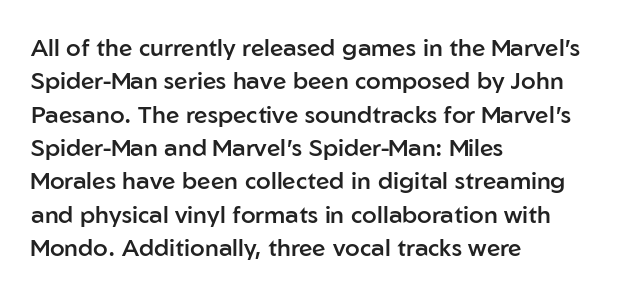
Does the lettering tilt? It doesn't — this is upright. Students, this is semibold: more ink than regular, less than bold. Is the block centered? No — it sits flush against the left margin. The block of text has a typical density, with ordinary space between rows.
